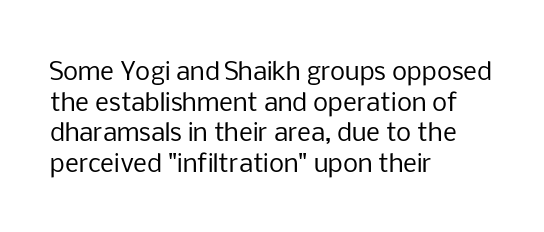
The image shows 24 px text type, upright; set left-aligned, normal line spacing (1.28x), normal letter spacing, not underlined.
